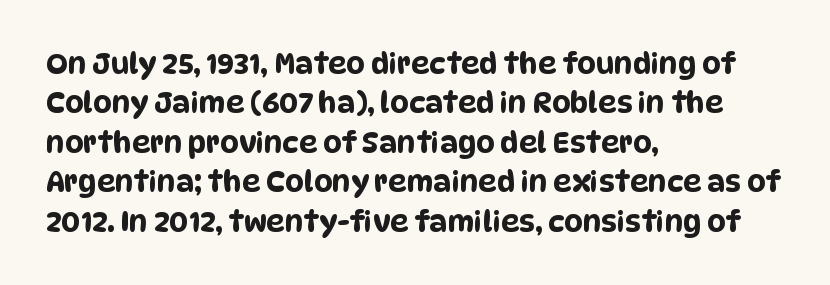
{"serif": "no", "width": "condensed", "stroke_contrast": "low", "x_height": "large", "monospaced": "no", "underline": "no", "align": "left", "line_spacing": "normal", "line_spacing_ratio": 1.36, "letter_spacing": "normal", "letter_spacing_em": 0.0, "glyph_px": 29}
